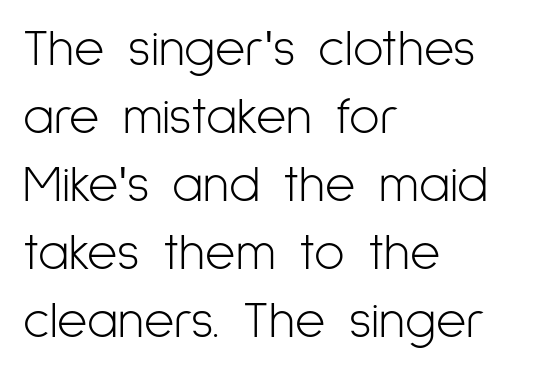
This sample keeps an unexceptional amount of space between lines. No word sits above an underline. The gaps between neighbouring characters are ordinary and unremarkable. Note the varied advance widths — an 'i' is clearly narrower than an 'm'.
